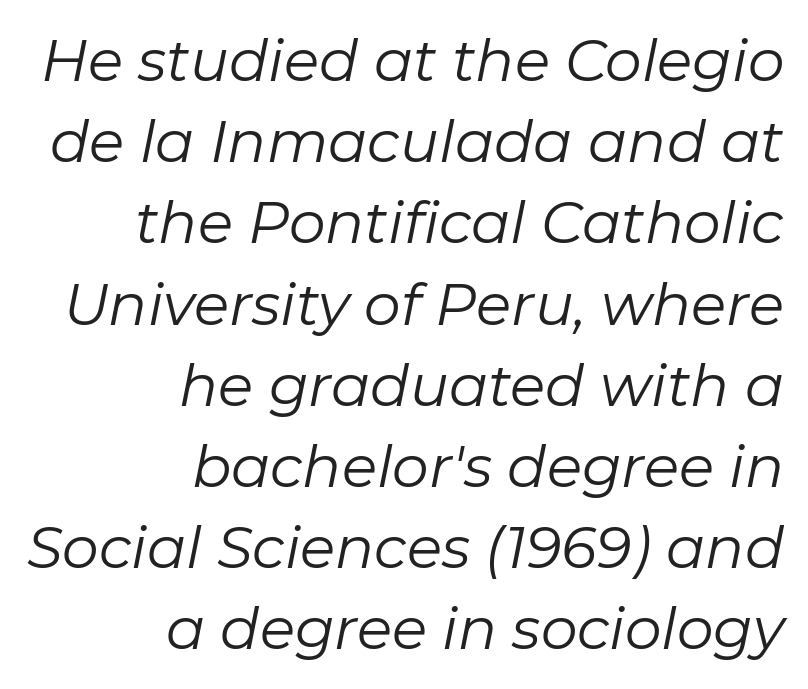
Q: Is the text bold? A: No.
Q: Is the text italic (slanted)? A: Yes, it leans right by about 11 degrees.
Q: Is the text underlined? A: No.
Q: How is the paragraph aligned? A: Right-aligned.
Q: Is the spacing between letters normal or unusually wide? A: Normal.
Q: Is the spacing between lines tight, normal or loose? A: Normal.
Q: Width (condensed, normal, or wide)? A: Normal.
Q: Stroke contrast? A: Low.
Q: x-height? A: Medium.
Q: Monospaced? A: No.
